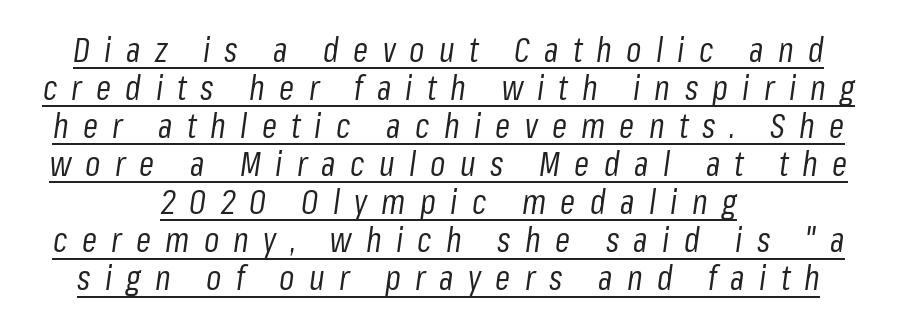
There's an unmistakable incline to the writing here. The string is rendered with underlining switched on. Weight: in the light-to-regular range. Interline gaps are noticeably narrow in this sample. Note the varied advance widths — an 'i' is clearly narrower than an 'm'. This sample is center-justified, so both line endings float freely.
